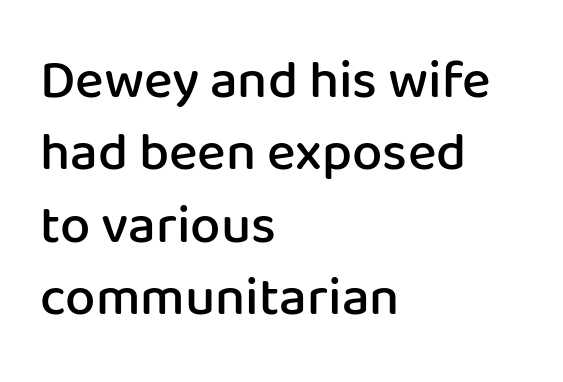
Proportional: the letters do not fall into vertical columns. The strokes are fattened partway — semibold, not bold. The letterforms sit shoulder to shoulder at normal distance. The lettering stays uniformly vertical, giving the passage a roman look.
